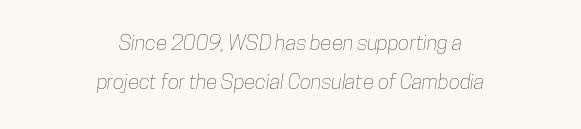
The image shows 21 px text type; set centered, line spacing 1.85x, normal letter spacing, not underlined.
